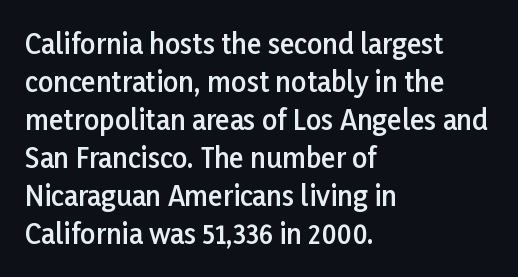
Q: Is the text bold? A: Semi-bold.
Q: Is the text italic (slanted)? A: No, it is upright.
Q: Is the text underlined? A: No.
Q: How is the paragraph aligned? A: Left-aligned.
Q: Is the spacing between letters normal or unusually wide? A: Normal.
Q: Is the spacing between lines tight, normal or loose? A: Normal.
